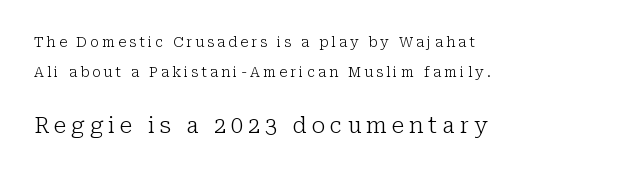
The image shows 22 px text type, upright; set left-aligned, loose line spacing (2.14x), unusually wide letter spacing (+0.22 em), not underlined; the second (bottom) block is 1.57x larger.
